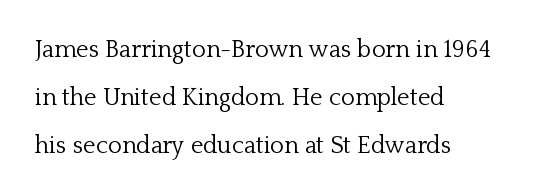
Q: Is the text bold? A: No.
Q: Is the text italic (slanted)? A: No, it is upright.
Q: Is the text underlined? A: No.
Q: How is the paragraph aligned? A: Left-aligned.
Q: Is the spacing between letters normal or unusually wide? A: Normal.
Q: Is the spacing between lines tight, normal or loose? A: Loose.
